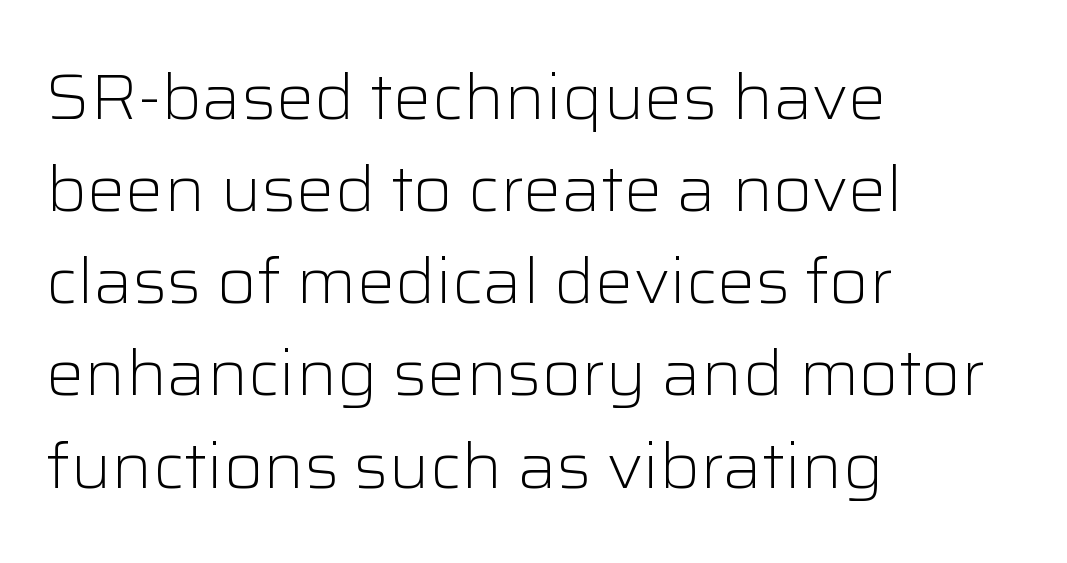
Type without underlining. The glyphs in this specimen are sans serif. The leading is moderate, giving the passage an even texture. The passage is arranged the way most books set body copy — flush left. The gaps between neighbouring characters are ordinary and unremarkable.
